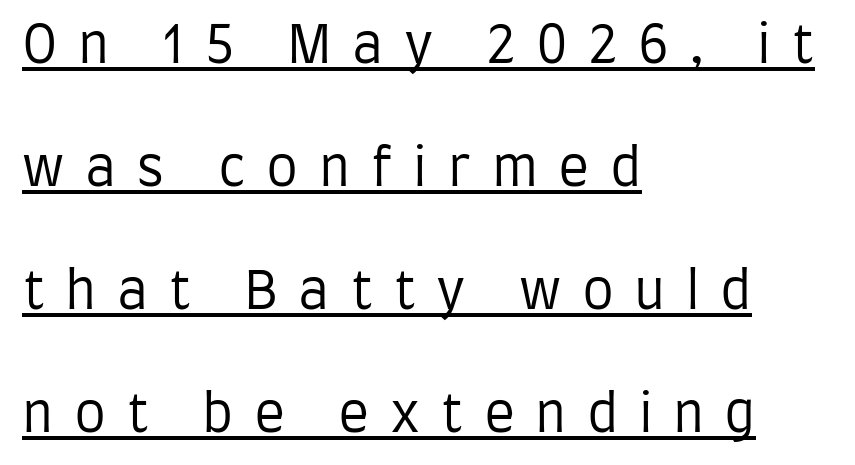
The passage shown is typed in a proportional face where columns would drift. No italicization has been applied; the sample stays upright. Compared with a centered layout, this one pins lines to the left instead. Successive baselines arrive slowly, with a big drop between each.
